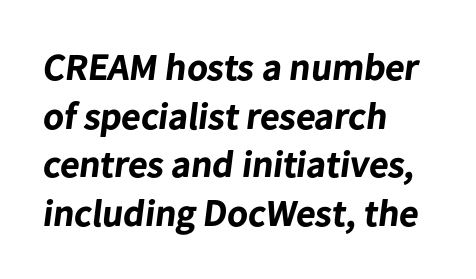
The image shows 38 px bold sans-serif type; set left-aligned, normal line spacing (1.28x), normal letter spacing, not underlined; low stroke contrast and a medium x-height.
